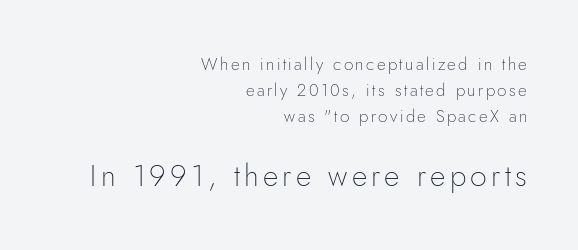
Font category for this specimen: sans-serif. Does the lettering tilt? It doesn't — this is upright. Is there much room between lines? A standard amount, neither cramped nor airy. Stroke mass is kept to a normal reading level or below. Looks like regular typesetting: each glyph gets only the width it needs.
